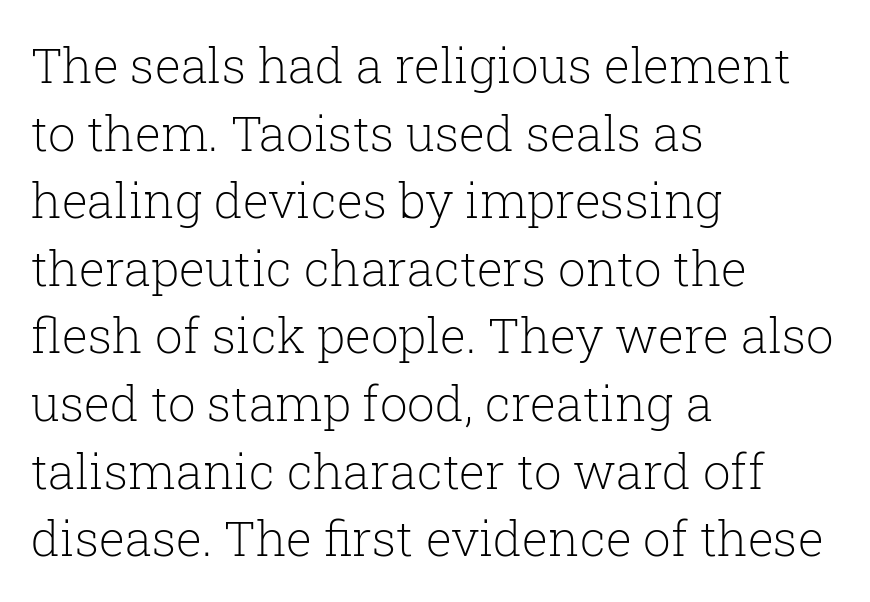
The image shows 49 px light serif type, upright; set left-aligned, normal line spacing (1.38x), normal letter spacing, not underlined; low stroke contrast and a medium x-height.
